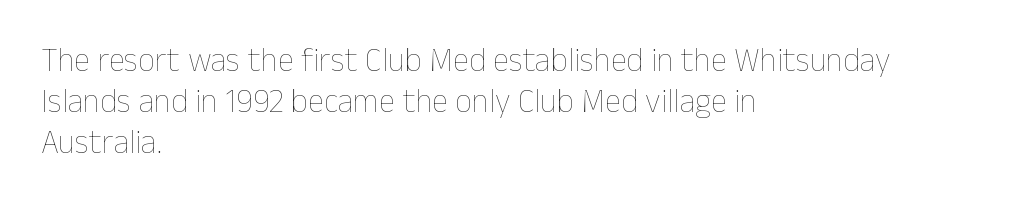
Q: Is the text bold? A: No.
Q: Is the text italic (slanted)? A: No, it is upright.
Q: Is the text underlined? A: No.
Q: How is the paragraph aligned? A: Left-aligned.
Q: Is the spacing between letters normal or unusually wide? A: Normal.
Q: Is the spacing between lines tight, normal or loose? A: Normal.
Q: Width (condensed, normal, or wide)? A: Normal.
Q: Stroke contrast? A: Low.
Q: x-height? A: Medium.
Q: Monospaced? A: No.
